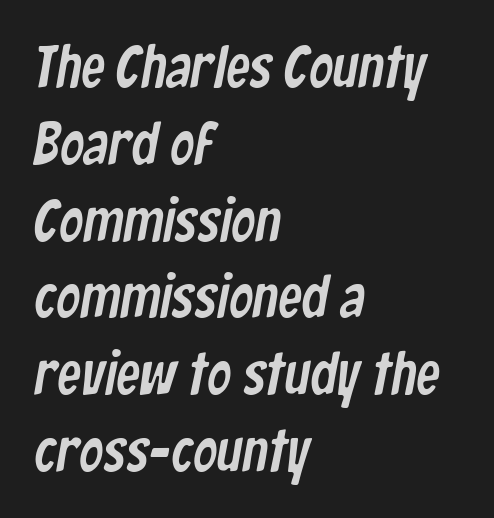
The image shows 60 px condensed sans-serif type; set left-aligned, normal line spacing (1.28x), normal letter spacing, not underlined; low stroke contrast and a medium x-height.
